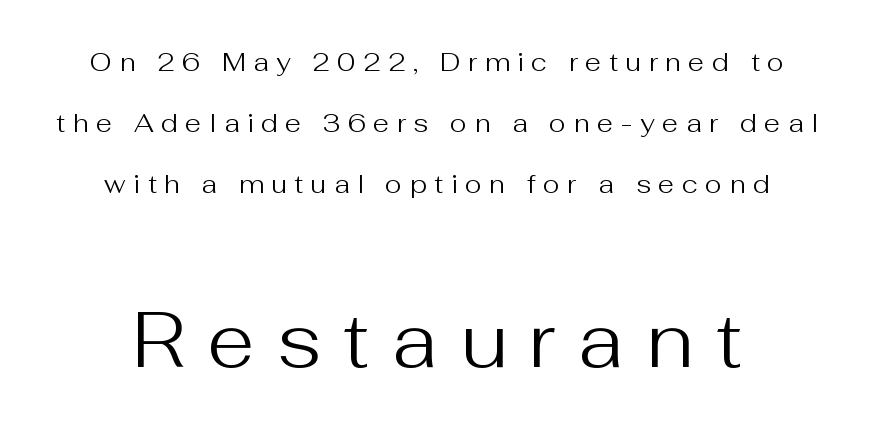
Q: Is the text bold? A: No.
Q: Is the text italic (slanted)? A: No, it is upright.
Q: Is the typeface a serif or a sans-serif typeface? A: Sans-serif.
Q: Is the text underlined? A: No.
Q: How is the paragraph aligned? A: Centered.
Q: Is the spacing between letters normal or unusually wide? A: Unusually wide.
Q: Is the spacing between lines tight, normal or loose? A: Loose.
Q: Which block of text is set in a larger size, the first (top) or the second (bottom)? A: The second (bottom) one.
Q: Width (condensed, normal, or wide)? A: Normal.
Q: Stroke contrast? A: Medium.
Q: x-height? A: Medium.
Q: Monospaced? A: No.
